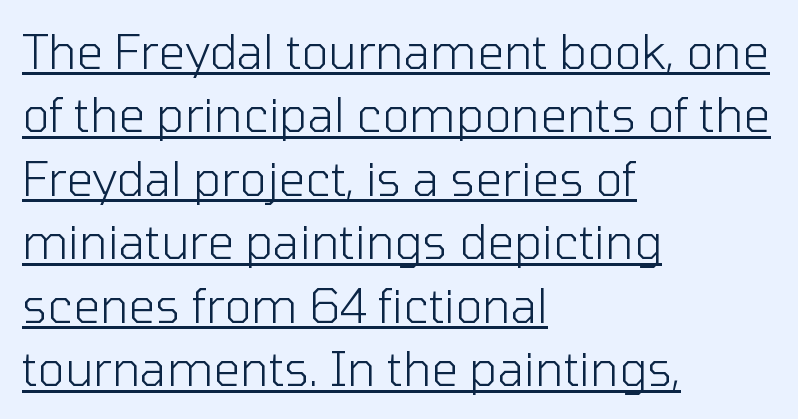
Q: Is the text bold? A: No.
Q: Is the text italic (slanted)? A: No, it is upright.
Q: Is the typeface a serif or a sans-serif typeface? A: Sans-serif.
Q: Is the text underlined? A: Yes.
Q: How is the paragraph aligned? A: Left-aligned.
Q: Is the spacing between letters normal or unusually wide? A: Normal.
Q: Is the spacing between lines tight, normal or loose? A: Normal.
Q: Width (condensed, normal, or wide)? A: Normal.
Q: Stroke contrast? A: Low.
Q: x-height? A: Medium.
Q: Monospaced? A: No.
